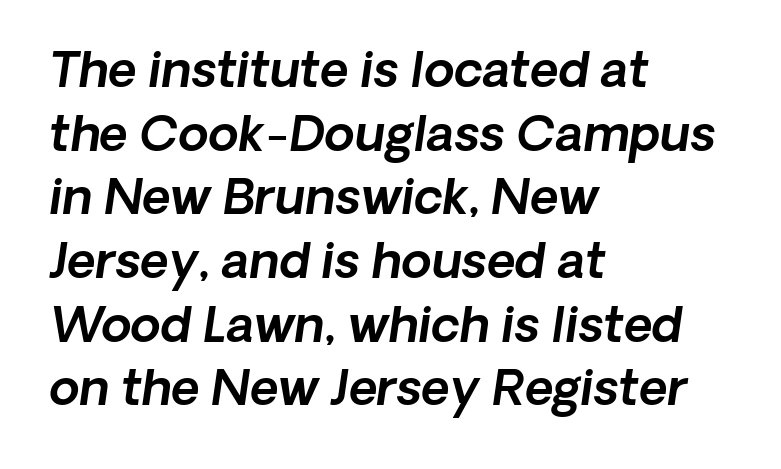
No extra tracking has been applied to these lines. Decoration check: the copy has no underline. Typographically, this falls in the sans-serif category. The leading is moderate, giving the passage an even texture. Proportional: the letters do not fall into vertical columns.
